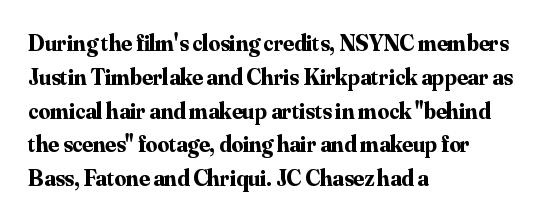
{"italic": "no", "bold": "yes", "underline": "no", "align": "left", "line_spacing": "normal", "line_spacing_ratio": 1.47, "letter_spacing": "normal", "letter_spacing_em": 0.0, "glyph_px": 23}
